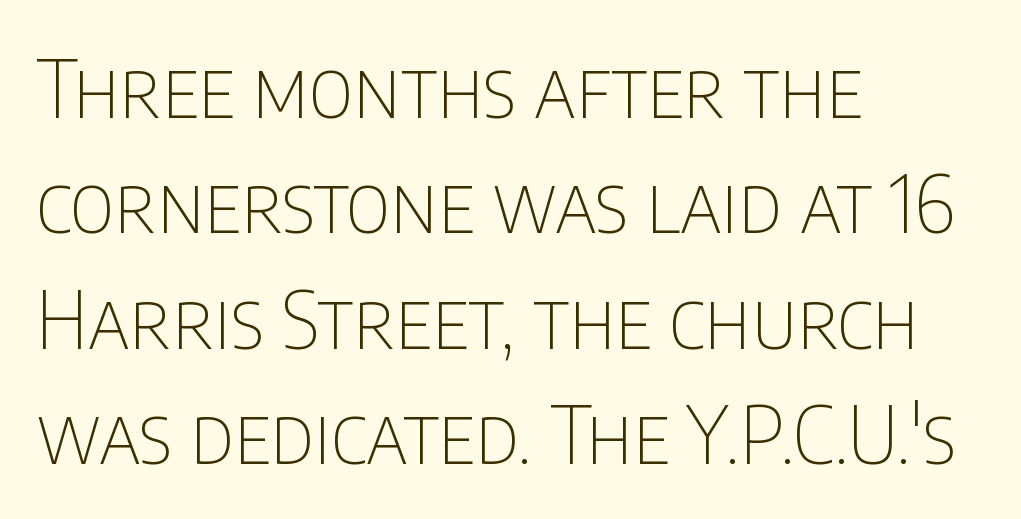
{"serif": "no", "italic": "no", "bold": "no", "weight": "thin", "width": "condensed", "stroke_contrast": "low", "x_height": "large", "monospaced": "no", "underline": "no", "align": "left", "line_spacing": "normal", "line_spacing_ratio": 1.46, "letter_spacing": "normal", "letter_spacing_em": 0.0, "glyph_px": 79}
